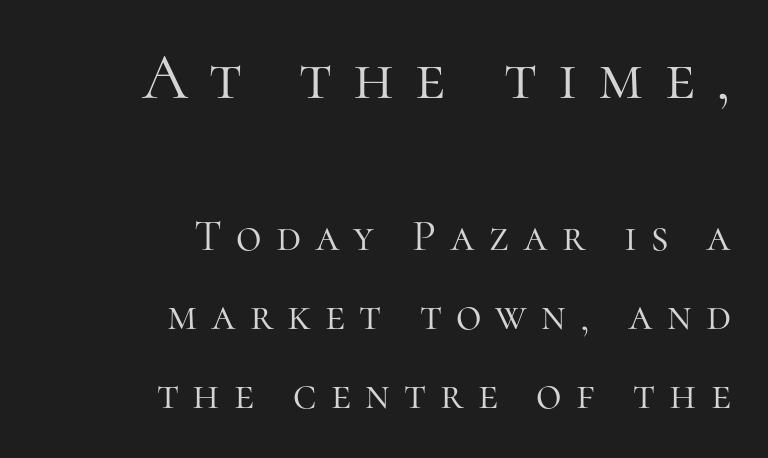
Is the type heavy? It reads as light-to-regular instead. The compositor pushed each line to the right boundary. The typography opts for an upright posture over an oblique one. Looks like regular typesetting: each glyph gets only the width it needs. Which of the two is more prominent by size? The first, at the top.
